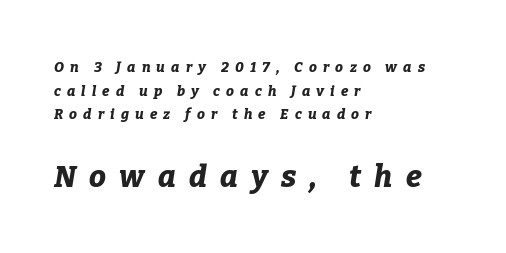
The passage shown is typed in a proportional face where columns would drift. This block has exactly the height ordinary leading produces. Beneath every word, the page is bare. Style check: oblique. Is the letter spacing exaggerated? Yes — the characters are pushed far apart. These lines stack with their left ends in a neat column.
